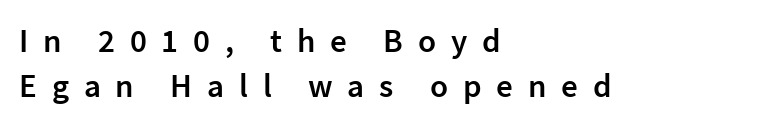
Q: Is the text bold? A: Semi-bold.
Q: Is the text italic (slanted)? A: No, it is upright.
Q: Is the typeface a serif or a sans-serif typeface? A: Sans-serif.
Q: Is the text underlined? A: No.
Q: How is the paragraph aligned? A: Left-aligned.
Q: Is the spacing between letters normal or unusually wide? A: Unusually wide.
Q: Is the spacing between lines tight, normal or loose? A: Normal.
Q: Width (condensed, normal, or wide)? A: Normal.
Q: Stroke contrast? A: Low.
Q: x-height? A: Medium.
Q: Monospaced? A: No.
